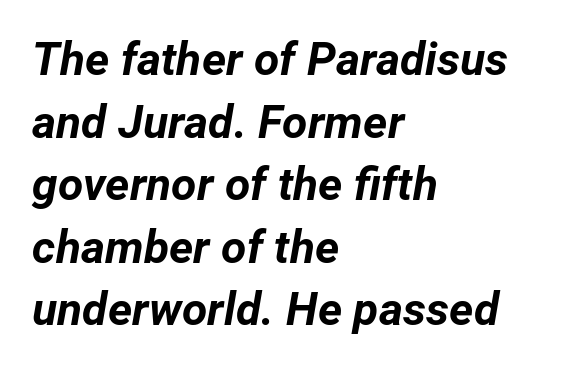
The image shows 46 px bold type, italic (leaning right); set left-aligned, normal line spacing (1.36x), normal letter spacing, not underlined; low stroke contrast and a medium x-height.
